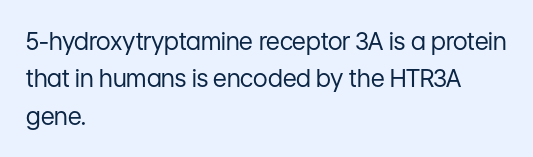
Evenly set lines give the paragraph a standard silhouette. Here the glyphs are tracked normally, forming tight word shapes. Rule under the text: the space is simply empty. Italic? Not at all — the glyphs are vertical. These glyphs show unthickened strokes, regular width or finer.
